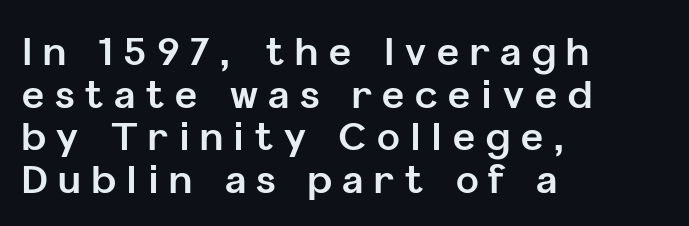
Q: Is the text bold? A: Yes.
Q: Is the text italic (slanted)? A: No, it is upright.
Q: Is the typeface a serif or a sans-serif typeface? A: Sans-serif.
Q: Is the text underlined? A: No.
Q: How is the paragraph aligned? A: Left-aligned.
Q: Is the spacing between letters normal or unusually wide? A: Unusually wide.
Q: Is the spacing between lines tight, normal or loose? A: Tight.
Q: Width (condensed, normal, or wide)? A: Normal.
Q: Stroke contrast? A: Low.
Q: x-height? A: Medium.
Q: Monospaced? A: No.
